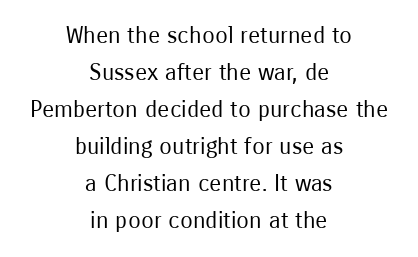
This is roman type, the default non-slanted kind. Each word holds together tightly as a unit, with standard inter-letter gaps. These lines stack symmetrically, like a column narrowing and widening about its center. Glance below the letters and you will spot only blank space. What's the leading like? Ordinary, nothing unusual. Is this a heavy cut? Hardly; it is regular or lighter.
